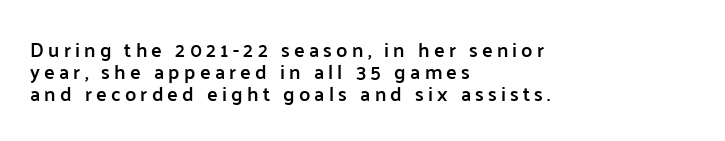
Q: Is the text bold? A: Semi-bold.
Q: Is the text italic (slanted)? A: No, it is upright.
Q: Is the text underlined? A: No.
Q: How is the paragraph aligned? A: Left-aligned.
Q: Is the spacing between letters normal or unusually wide? A: Unusually wide.
Q: Is the spacing between lines tight, normal or loose? A: Tight.
